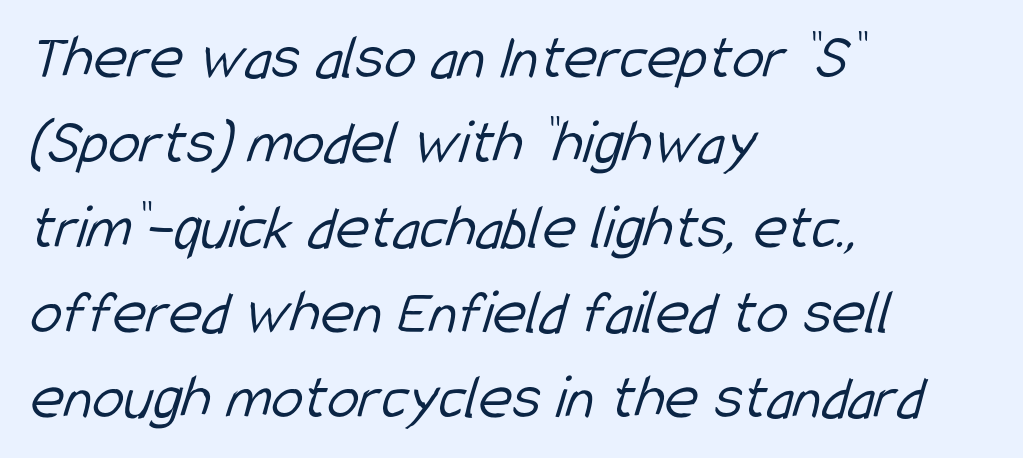
No extra tracking has been applied to these lines. Here the designer chose a conventional face with non-uniform glyph widths. Which margin do the lines hug? The left one — the right edge is uneven. If you measured baseline to baseline, you'd find a middling distance. The string is rendered with underlining switched off.
